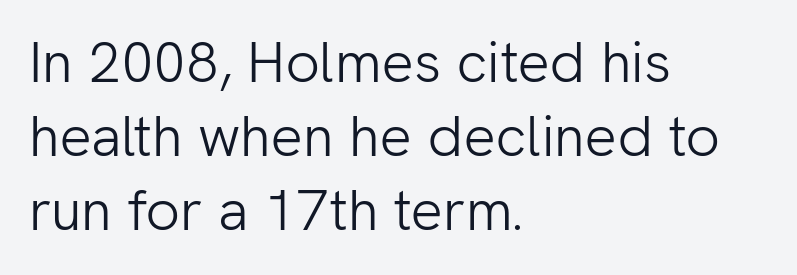
The image shows 57 px light sans-serif type, upright; set left-aligned, normal line spacing (1.3x), normal letter spacing, not underlined; low stroke contrast and a medium x-height.
